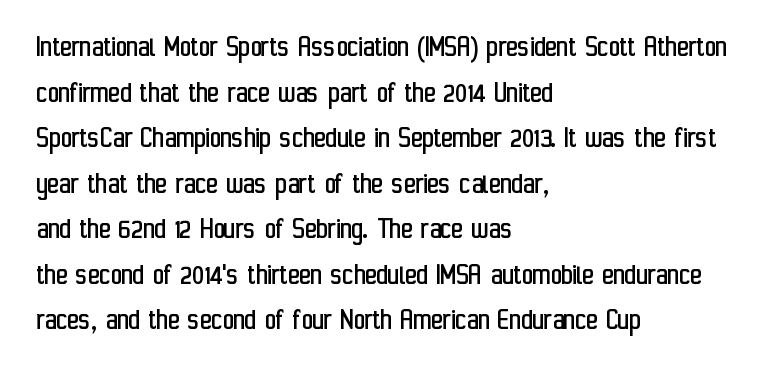
{"serif": "no", "italic": "no", "bold": "no", "weight": "regular", "width": "condensed", "stroke_contrast": "low", "x_height": "medium", "monospaced": "no", "underline": "no", "align": "left", "line_spacing": "normal", "line_spacing_ratio": 1.47, "letter_spacing": "normal", "letter_spacing_em": 0.0, "glyph_px": 31}
